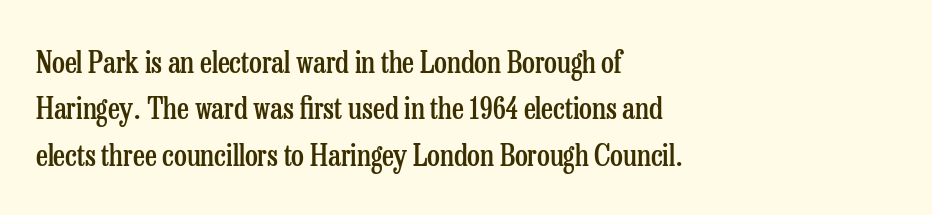
Q: Is the text bold? A: Semi-bold.
Q: Is the text italic (slanted)? A: No, it is upright.
Q: Is the typeface a serif or a sans-serif typeface? A: Serif.
Q: Is the text underlined? A: No.
Q: How is the paragraph aligned? A: Left-aligned.
Q: Is the spacing between letters normal or unusually wide? A: Normal.
Q: Is the spacing between lines tight, normal or loose? A: Normal.
Q: Width (condensed, normal, or wide)? A: Condensed.
Q: Stroke contrast? A: Low.
Q: x-height? A: Medium.
Q: Monospaced? A: No.
